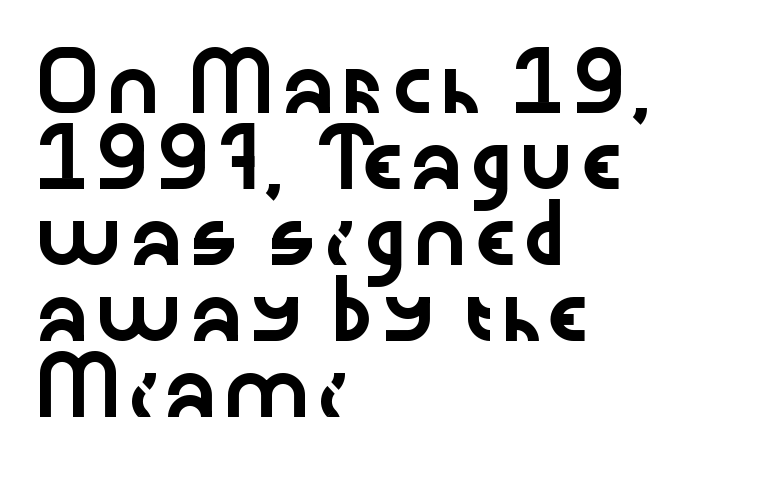
Q: Is the text italic (slanted)? A: No, it is upright.
Q: Is the typeface a serif or a sans-serif typeface? A: Sans-serif.
Q: Is the text underlined? A: No.
Q: How is the paragraph aligned? A: Left-aligned.
Q: Is the spacing between letters normal or unusually wide? A: Normal.
Q: Is the spacing between lines tight, normal or loose? A: Normal.
Q: Width (condensed, normal, or wide)? A: Wide.
Q: Stroke contrast? A: Low.
Q: x-height? A: Medium.
Q: Monospaced? A: No.
